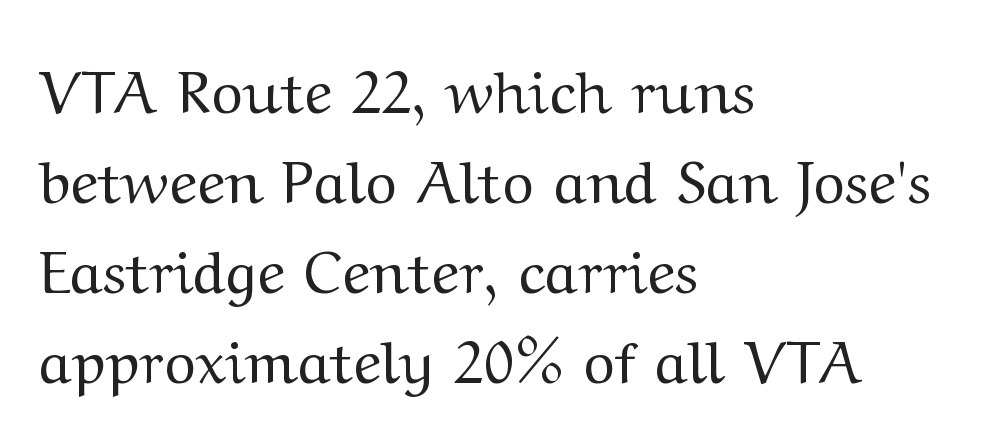
The image shows 60 px regular-weight, wide serif type, upright; set left-aligned, normal line spacing (1.5x), normal letter spacing, not underlined; medium stroke contrast and a medium x-height.
